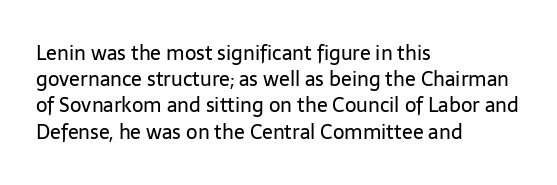
{"italic": "no", "bold": "no", "underline": "no", "align": "left", "line_spacing": "normal", "line_spacing_ratio": 1.31, "letter_spacing": "normal", "letter_spacing_em": 0.0, "glyph_px": 20}
